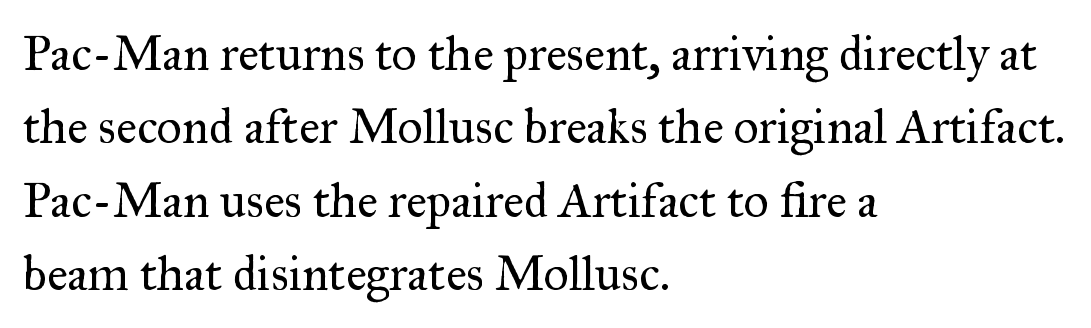
The image shows 49 px regular-weight serif type, upright; set left-aligned, normal line spacing (1.5x), normal letter spacing, not underlined; medium stroke contrast and a small x-height.
